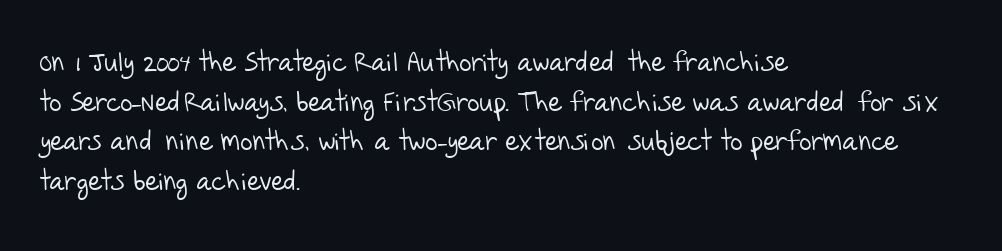
The image shows 27 px text type; set left-aligned, normal line spacing (1.47x), normal letter spacing, not underlined.
